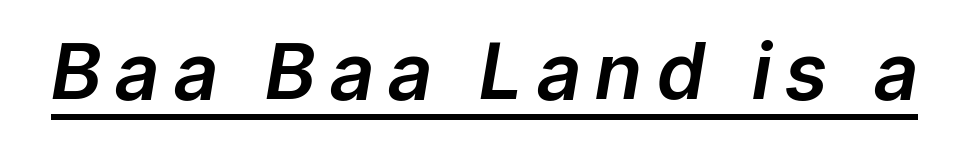
These lines were composed using italics. Proportional: the letters do not fall into vertical columns. Observe the wide spacing: letters keep a clear distance from each other. Beneath each row of characters lies a ruled line.
